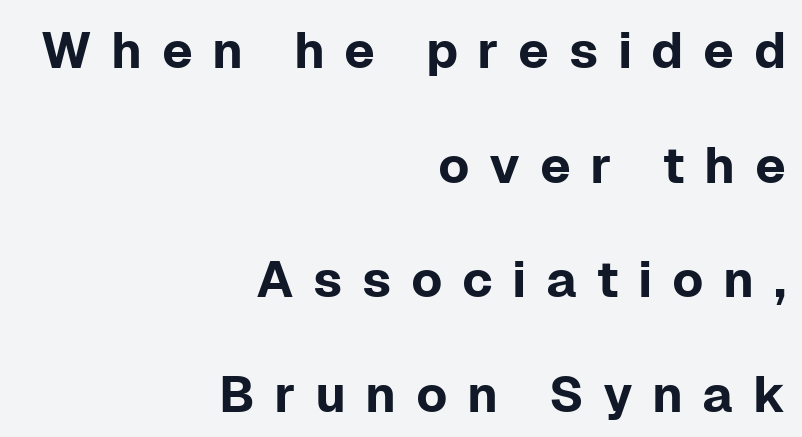
Q: Is the text italic (slanted)? A: No, it is upright.
Q: Is the typeface a serif or a sans-serif typeface? A: Sans-serif.
Q: Is the text underlined? A: No.
Q: How is the paragraph aligned? A: Right-aligned.
Q: Is the spacing between letters normal or unusually wide? A: Unusually wide.
Q: Is the spacing between lines tight, normal or loose? A: Loose.
Q: Width (condensed, normal, or wide)? A: Normal.
Q: Stroke contrast? A: Low.
Q: x-height? A: Medium.
Q: Monospaced? A: No.
